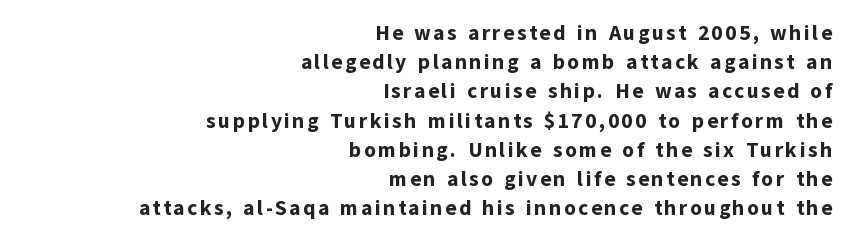
The image shows 21 px bold type, upright; set right-aligned, normal line spacing (1.39x), not underlined.
